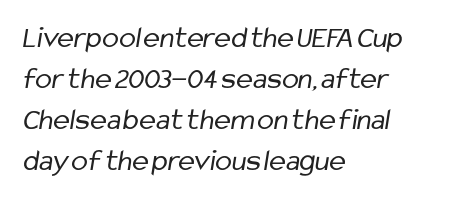
Q: Is the text bold? A: No.
Q: Is the typeface a serif or a sans-serif typeface? A: Sans-serif.
Q: Is the text underlined? A: No.
Q: How is the paragraph aligned? A: Left-aligned.
Q: Is the spacing between letters normal or unusually wide? A: Normal.
Q: Is the spacing between lines tight, normal or loose? A: Normal.
Q: Width (condensed, normal, or wide)? A: Condensed.
Q: Stroke contrast? A: Low.
Q: x-height? A: Medium.
Q: Monospaced? A: No.
